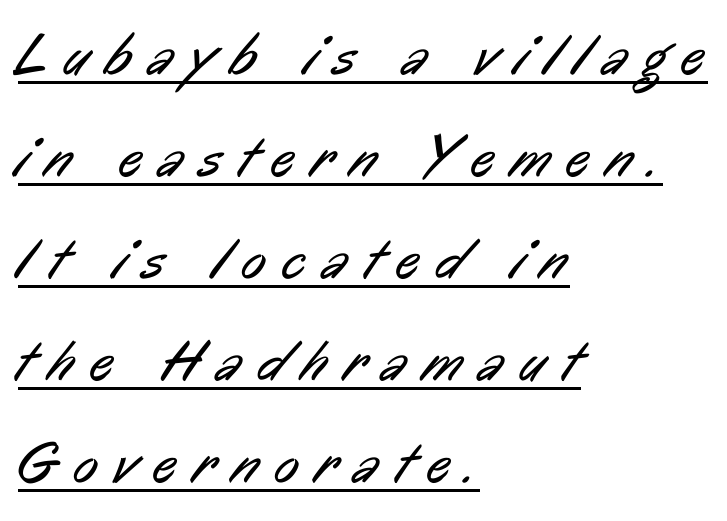
The image shows 58 px regular-weight, condensed sans-serif type; set left-aligned, line spacing 1.76x, unusually wide letter spacing (+0.29 em), underlined; low stroke contrast and a medium x-height.
